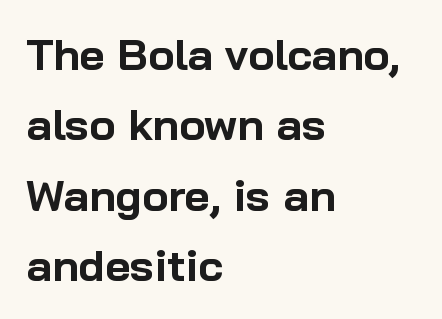
The type is set solid horizontally, with unmodified tracking. The letters are bold, with thick, heavy strokes. One-word summary of the alignment: left. Grotesque or geometric, the face here clearly has no serifs.
